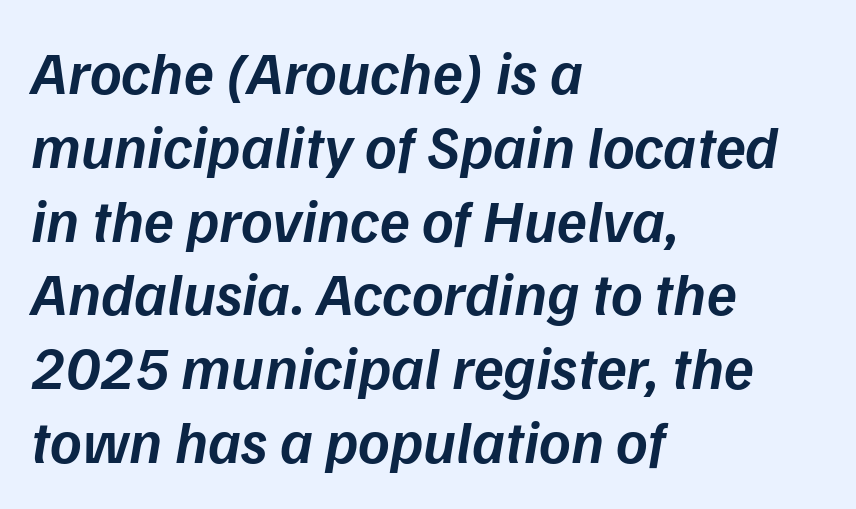
Q: Is the text bold? A: Semi-bold.
Q: Is the text italic (slanted)? A: Yes, it leans right by about 9 degrees.
Q: Is the text underlined? A: No.
Q: How is the paragraph aligned? A: Left-aligned.
Q: Is the spacing between letters normal or unusually wide? A: Normal.
Q: Width (condensed, normal, or wide)? A: Normal.
Q: Stroke contrast? A: Low.
Q: x-height? A: Medium.
Q: Monospaced? A: No.
